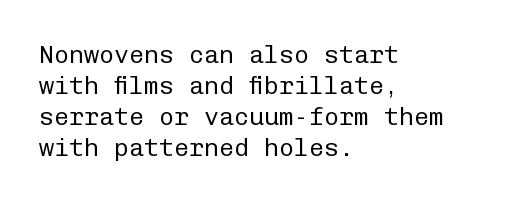
{"italic": "no", "bold": "no", "underline": "no", "align": "left", "line_spacing_ratio": 1.24, "letter_spacing": "normal", "letter_spacing_em": 0.0, "glyph_px": 25}
